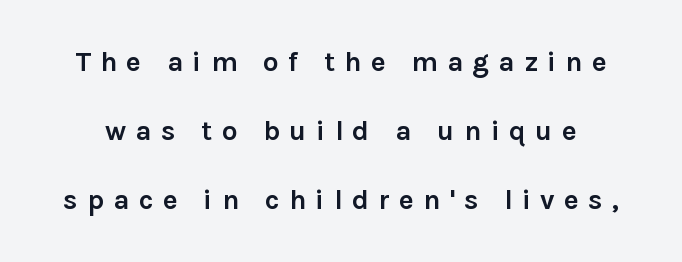
{"serif": "no", "italic": "no", "bold": "yes", "weight": "semibold", "width": "normal", "stroke_contrast": "low", "x_height": "medium", "monospaced": "no", "underline": "no", "line_spacing": "loose", "line_spacing_ratio": 2.46, "letter_spacing": "wide", "letter_spacing_em": 0.33, "glyph_px": 28}
